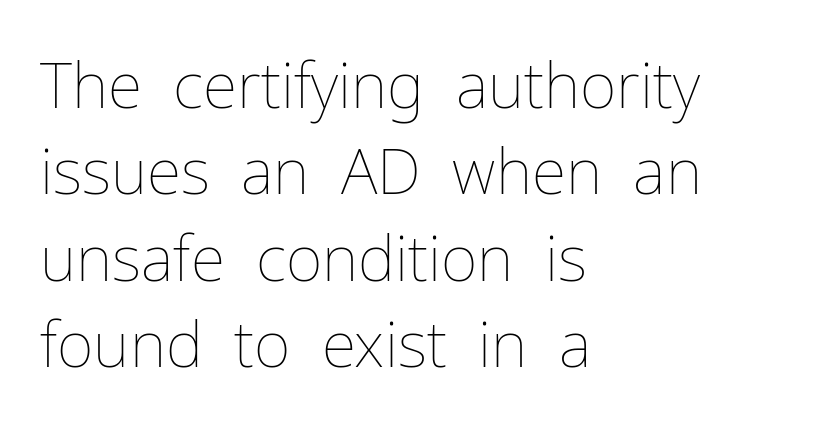
The image shows 63 px thin type, upright; set left-aligned, normal line spacing (1.37x), normal letter spacing, not underlined; low stroke contrast and a medium x-height.
